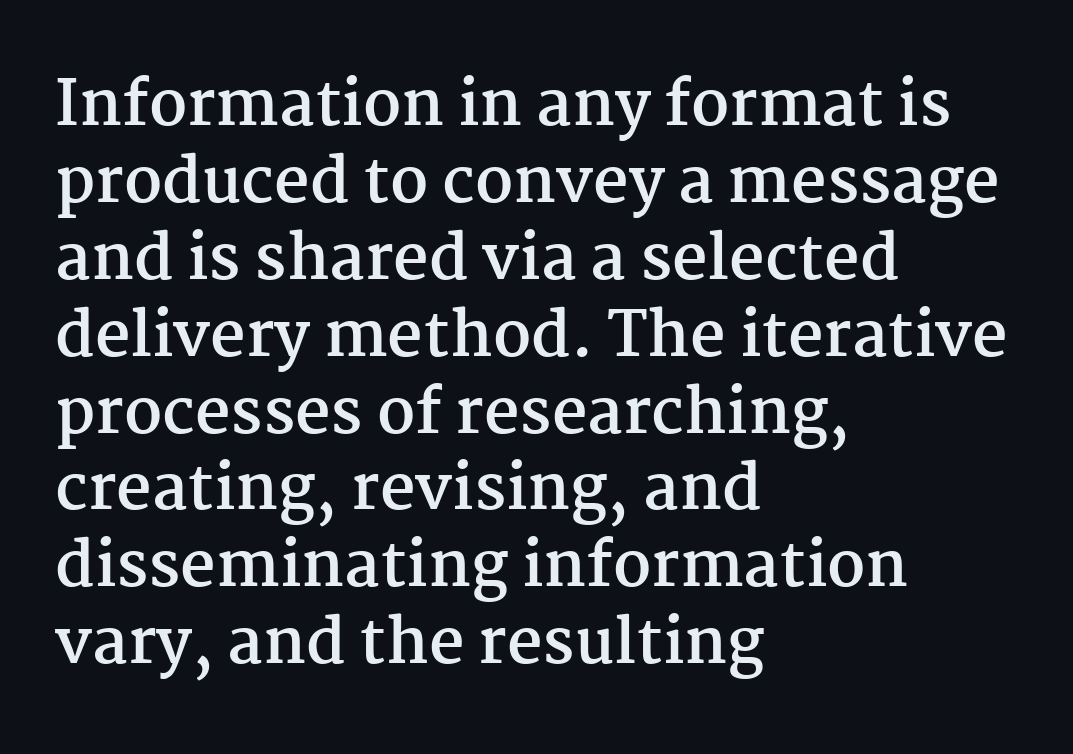
{"serif": "yes", "italic": "no", "bold": "yes", "weight": "semibold", "width": "normal", "stroke_contrast": "medium", "x_height": "medium", "monospaced": "no", "underline": "no", "align": "left", "line_spacing_ratio": 1.24, "letter_spacing": "normal", "letter_spacing_em": 0.0, "glyph_px": 62}
